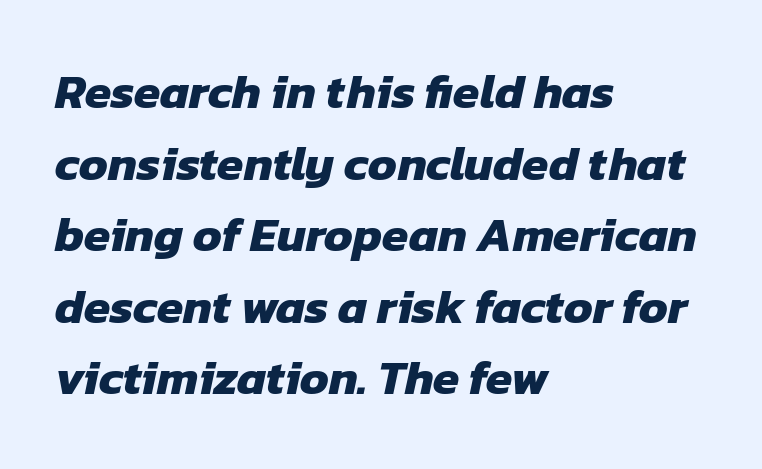
{"serif": "no", "bold": "yes", "weight": "heavy", "width": "normal", "stroke_contrast": "low", "x_height": "medium", "monospaced": "no", "underline": "no", "align": "left", "line_spacing": "normal", "line_spacing_ratio": 1.49, "letter_spacing": "normal", "letter_spacing_em": 0.0, "glyph_px": 48}
